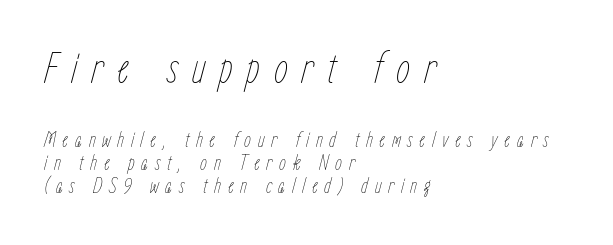
The words here are not underlined. The face used here is rendered with a markedly widened letterfit. Stems and bowls with no extra thickness — not bold. The lines are packed closely together with very little leading. Horizontally, the lines are justified to the leading edge only. Varying glyph widths throughout — classic text-font behaviour.
